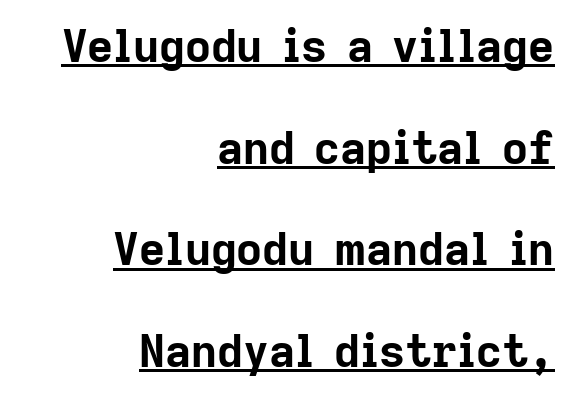
{"serif": "no", "italic": "no", "bold": "yes", "weight": "bold", "width": "normal", "stroke_contrast": "low", "x_height": "medium", "monospaced": "no", "underline": "yes", "align": "right", "line_spacing": "loose", "line_spacing_ratio": 2.26, "letter_spacing": "normal", "letter_spacing_em": 0.0, "glyph_px": 45}
